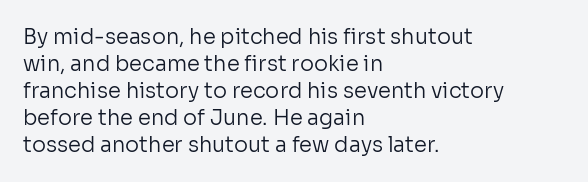
{"italic": "no", "bold": "no", "underline": "no", "align": "left", "line_spacing": "normal", "line_spacing_ratio": 1.28, "letter_spacing": "normal", "letter_spacing_em": 0.0, "glyph_px": 21}
